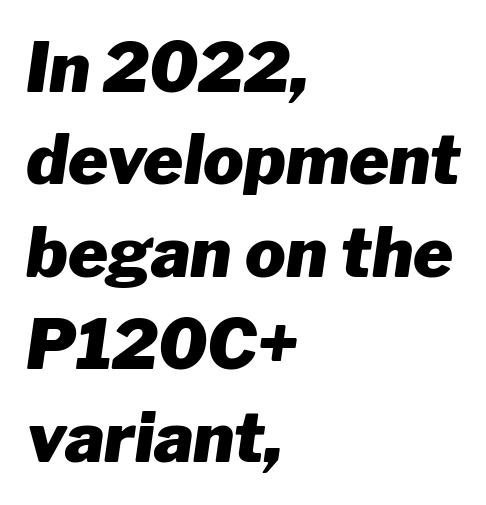
The rendering uses natural spacing where letterforms have individual widths. This sample uses an oblique cut, with every glyph tilted off the vertical. Compared with typical paragraphs, the rows here are spaced about the same. Plenty of ink on the page — the face is bold. Inter-character spacing is left at the font's built-in metrics.
